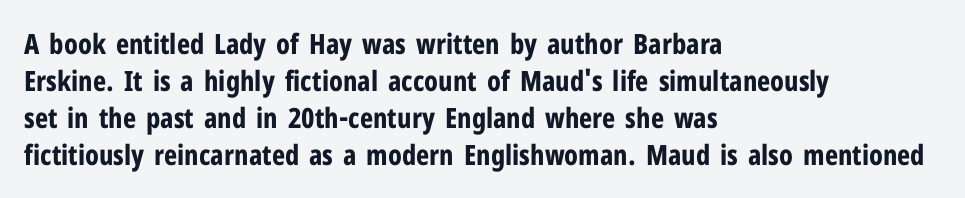
{"serif": "no", "italic": "no", "bold": "yes", "weight": "bold", "width": "condensed", "stroke_contrast": "low", "x_height": "medium", "monospaced": "no", "underline": "no", "align": "left", "line_spacing": "normal", "line_spacing_ratio": 1.32, "letter_spacing": "normal", "letter_spacing_em": 0.0, "glyph_px": 28}
